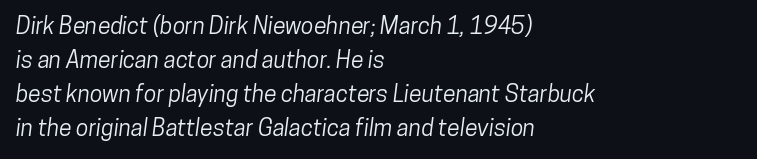
{"underline": "no", "align": "left", "line_spacing": "normal", "line_spacing_ratio": 1.48, "letter_spacing": "normal", "letter_spacing_em": 0.0, "glyph_px": 23}
